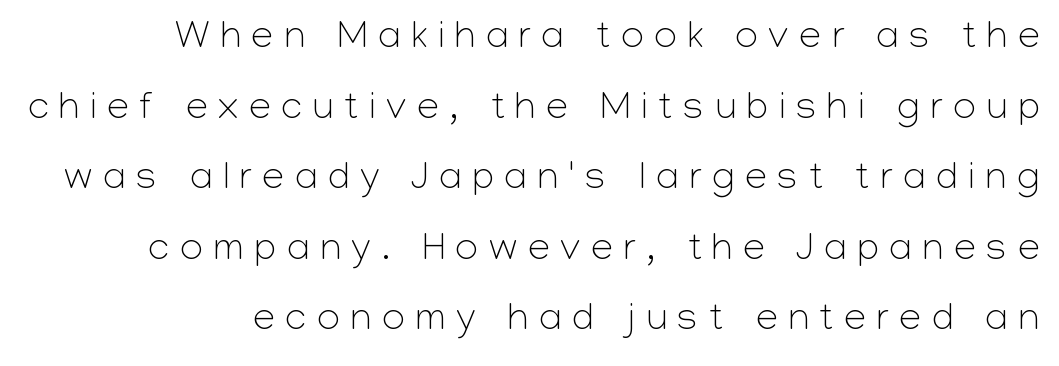
The image shows 39 px light sans-serif type, upright; set right-aligned, line spacing 1.81x, unusually wide letter spacing (+0.28 em), not underlined; low stroke contrast and a medium x-height.
